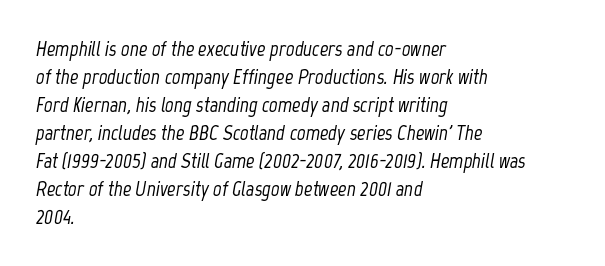
Honestly, the row spacing looks completely unremarkable. Decoration check: the copy has no underline. All the whitespace from short lines collects on the right. Style check: oblique. Standard letterfit; no display-style spreading of the glyphs.
